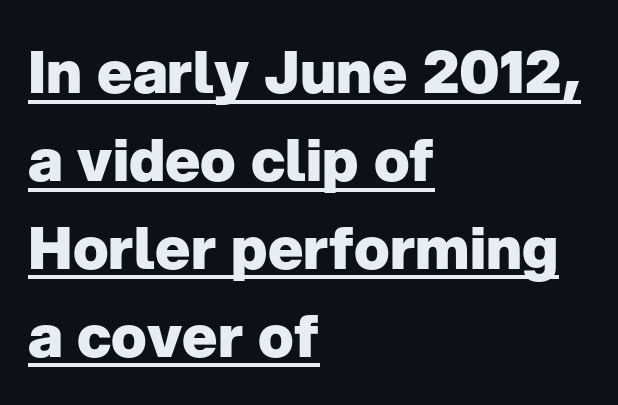
Q: Is the text bold? A: Yes.
Q: Is the text italic (slanted)? A: No, it is upright.
Q: Is the typeface a serif or a sans-serif typeface? A: Sans-serif.
Q: Is the text underlined? A: Yes.
Q: How is the paragraph aligned? A: Left-aligned.
Q: Is the spacing between letters normal or unusually wide? A: Normal.
Q: Is the spacing between lines tight, normal or loose? A: Normal.
Q: Width (condensed, normal, or wide)? A: Normal.
Q: Stroke contrast? A: Low.
Q: x-height? A: Medium.
Q: Monospaced? A: No.
